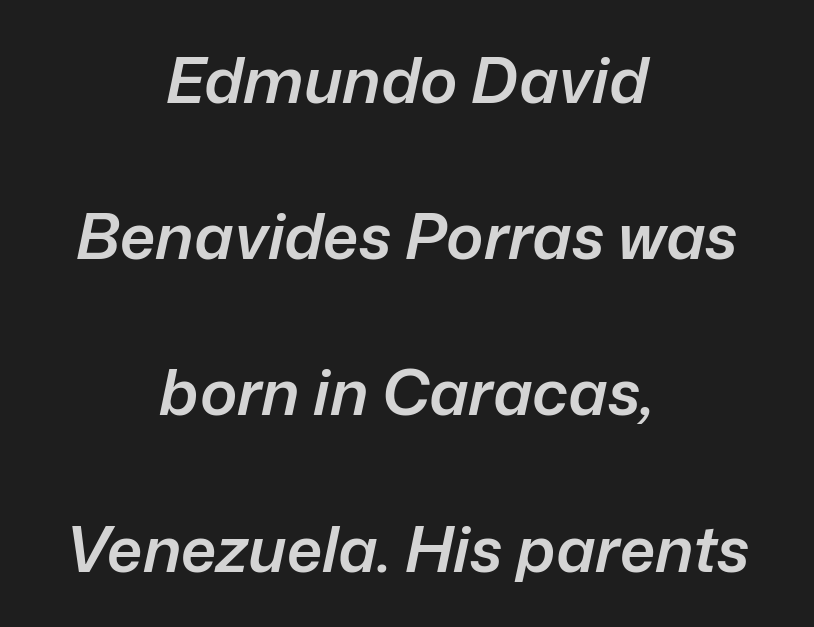
The image shows 63 px semibold type, italic (leaning right); set centered, loose line spacing (2.48x), normal letter spacing, not underlined; low stroke contrast and a medium x-height.
